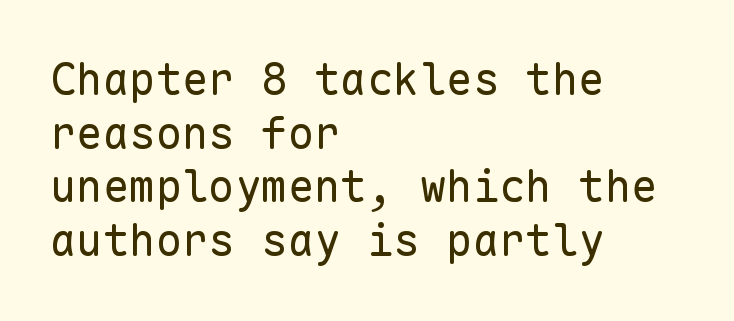
Q: Is the text bold? A: No.
Q: Is the text italic (slanted)? A: No, it is upright.
Q: Is the typeface a serif or a sans-serif typeface? A: Sans-serif.
Q: Is the text underlined? A: No.
Q: How is the paragraph aligned? A: Left-aligned.
Q: Is the spacing between letters normal or unusually wide? A: Normal.
Q: Width (condensed, normal, or wide)? A: Normal.
Q: Stroke contrast? A: Low.
Q: x-height? A: Medium.
Q: Monospaced? A: Yes.
